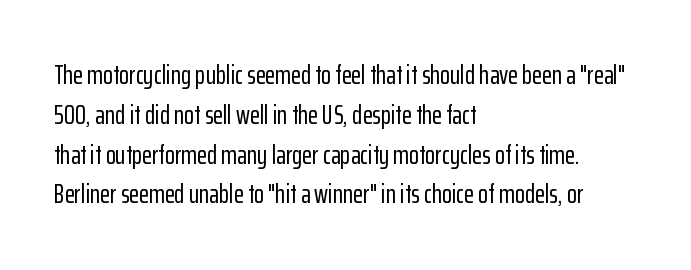
The image shows 26 px text type, upright; set left-aligned, normal line spacing (1.53x), normal letter spacing, not underlined.
